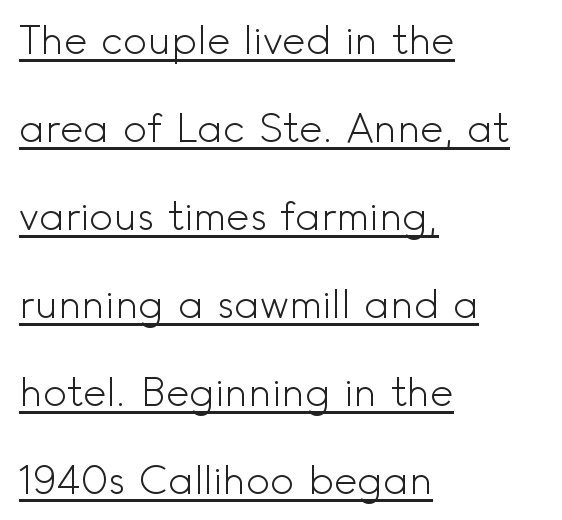
The passage shown has conventional tracking throughout. A student would call this left alignment; a typographer would say flush left, rag right. A roman cut, with each character standing at attention. Check the space under the baseline: a stroke is drawn there. If you measured baseline to baseline, you'd find a long distance. This sample has the flowing, uneven cadence of proportional lettering.
